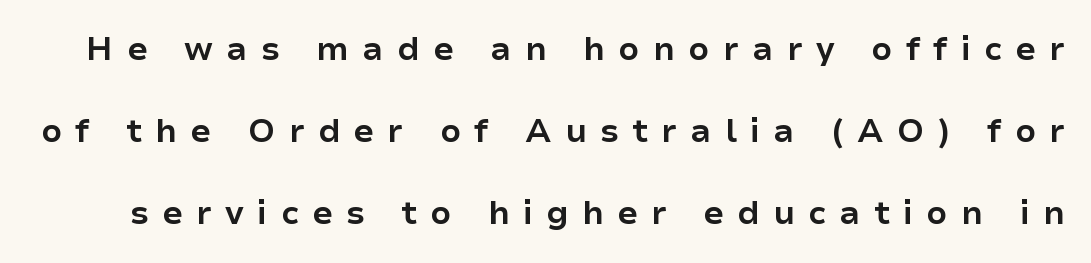
Here the designer chose a conventional face with non-uniform glyph widths. Pretty heavy lettering here — definitely bold. In terms of leading, this rendering errs on the spacious side. Unlike italic type, these characters show no tilt at all.
